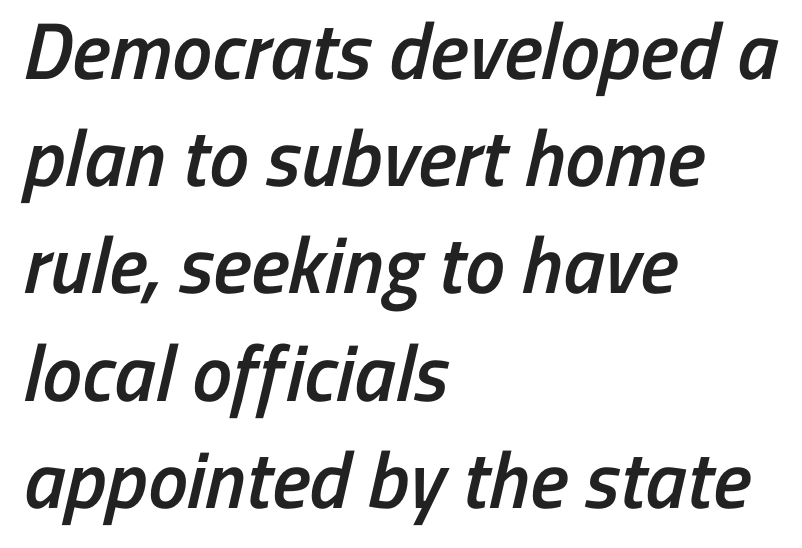
The image shows 80 px semibold, condensed sans-serif type; set left-aligned, normal line spacing (1.34x), normal letter spacing, not underlined; low stroke contrast and a medium x-height.
